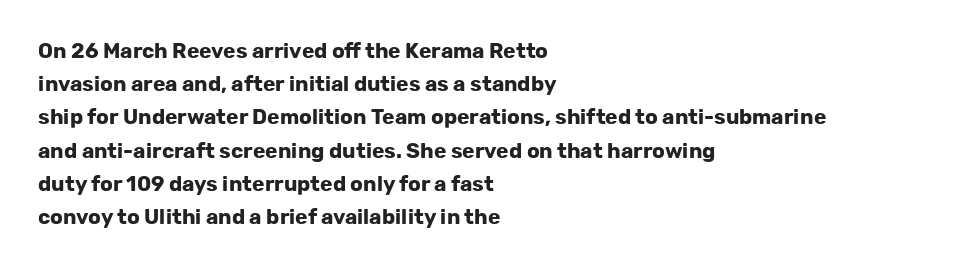
Q: Is the text bold? A: Yes.
Q: Is the text italic (slanted)? A: No, it is upright.
Q: Is the text underlined? A: No.
Q: How is the paragraph aligned? A: Left-aligned.
Q: Is the spacing between letters normal or unusually wide? A: Normal.
Q: Is the spacing between lines tight, normal or loose? A: Normal.
